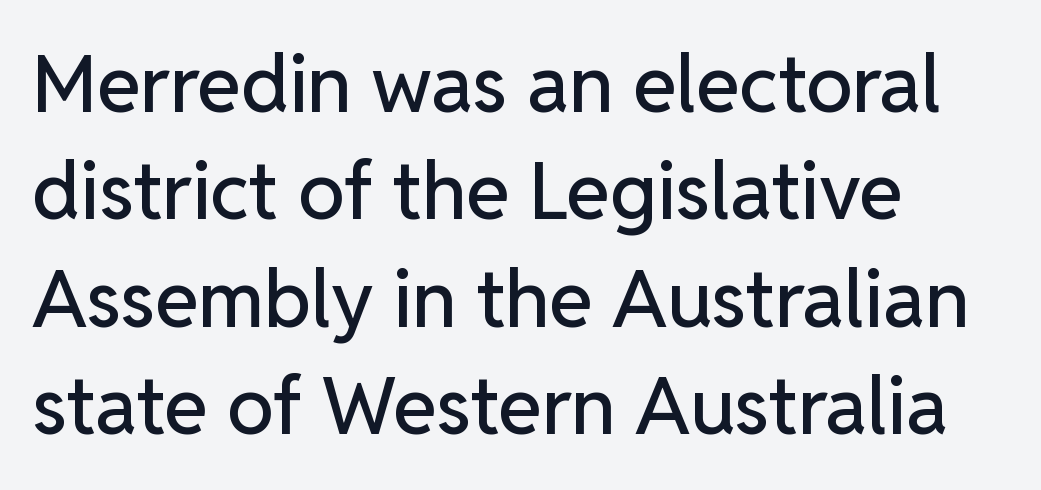
Q: Is the text italic (slanted)? A: No, it is upright.
Q: Is the typeface a serif or a sans-serif typeface? A: Sans-serif.
Q: Is the text underlined? A: No.
Q: How is the paragraph aligned? A: Left-aligned.
Q: Is the spacing between letters normal or unusually wide? A: Normal.
Q: Is the spacing between lines tight, normal or loose? A: Normal.
Q: Width (condensed, normal, or wide)? A: Normal.
Q: Stroke contrast? A: Low.
Q: x-height? A: Medium.
Q: Monospaced? A: No.
